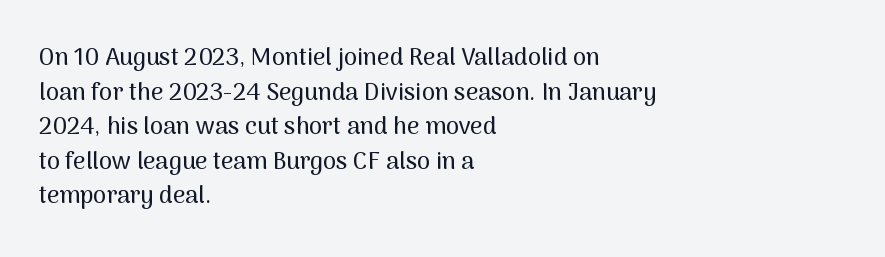
Q: Is the text italic (slanted)? A: No, it is upright.
Q: Is the text underlined? A: No.
Q: How is the paragraph aligned? A: Left-aligned.
Q: Is the spacing between letters normal or unusually wide? A: Normal.
Q: Is the spacing between lines tight, normal or loose? A: Normal.
